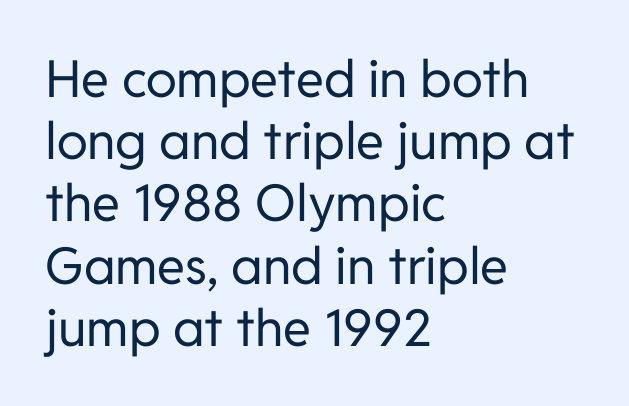
Q: Is the text bold? A: No.
Q: Is the text italic (slanted)? A: No, it is upright.
Q: Is the typeface a serif or a sans-serif typeface? A: Sans-serif.
Q: Is the text underlined? A: No.
Q: How is the paragraph aligned? A: Left-aligned.
Q: Is the spacing between letters normal or unusually wide? A: Normal.
Q: Width (condensed, normal, or wide)? A: Normal.
Q: Stroke contrast? A: Low.
Q: x-height? A: Medium.
Q: Monospaced? A: No.
